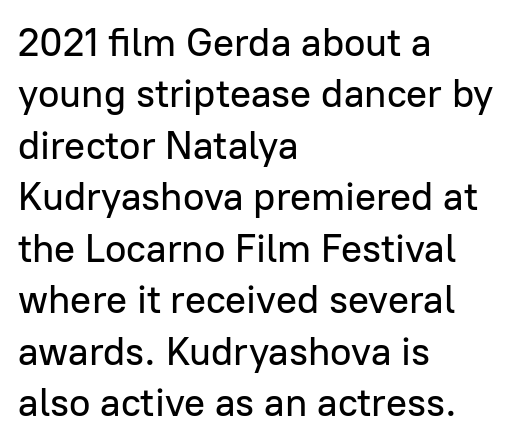
Classification — sans serif. Tracking here is standard; glyphs follow each other at the usual distance. The ragged edge is on the right, which tells us the setting is flush left. Check the space under the baseline: it is left empty.
